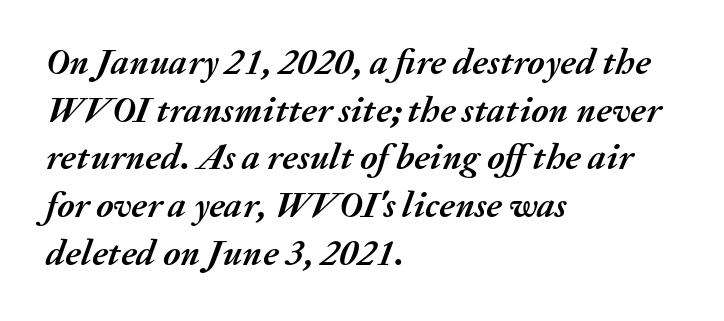
{"italic": "yes", "lean": "right", "slant_degrees": 20, "bold": "yes", "weight": "semibold", "width": "normal", "stroke_contrast": "medium", "x_height": "medium", "monospaced": "no", "underline": "no", "align": "left", "line_spacing": "normal", "line_spacing_ratio": 1.29, "letter_spacing": "normal", "letter_spacing_em": 0.0, "glyph_px": 37}
